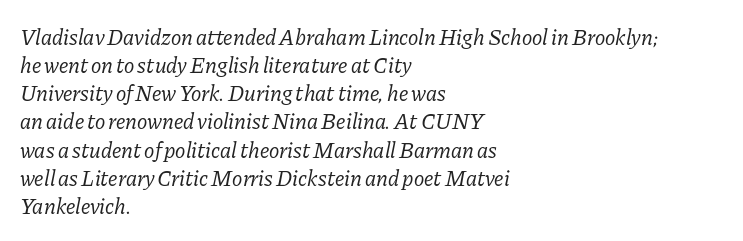
The image shows 22 px text type, italic (leaning right); set left-aligned, normal line spacing (1.28x), normal letter spacing, not underlined.
